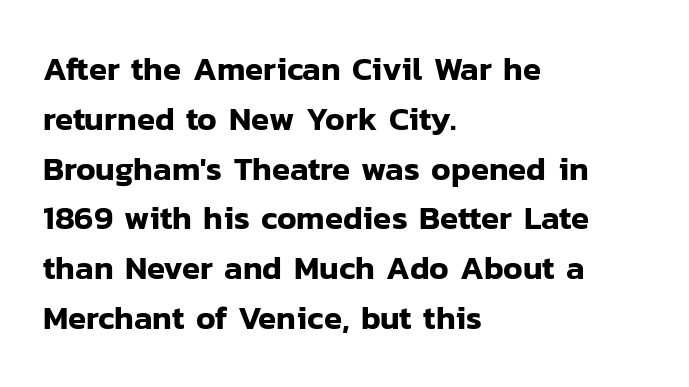
Proportional: the letters do not fall into vertical columns. A typesetter would call this leading conventional body-copy spacing. Underlining? Definitely not there. Designer's note — italics off, roman on. A classic flush-left, rag-right setting is used for this passage. What stands out about the letter spacing? Nothing — it is the standard amount.
